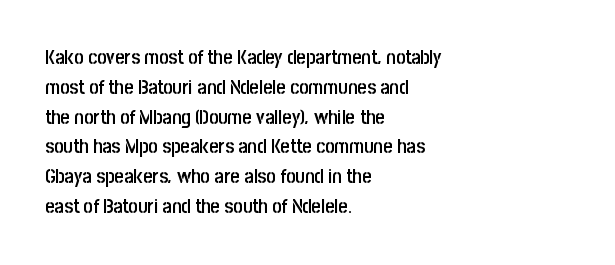
The image shows 20 px text type, upright; set left-aligned, normal line spacing (1.49x), normal letter spacing, not underlined.
